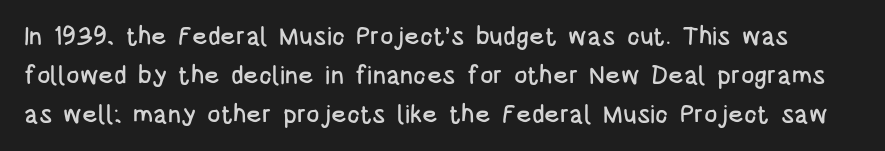
{"italic": "no", "underline": "no", "line_spacing": "normal", "line_spacing_ratio": 1.56, "letter_spacing": "normal", "letter_spacing_em": 0.0, "glyph_px": 25}
